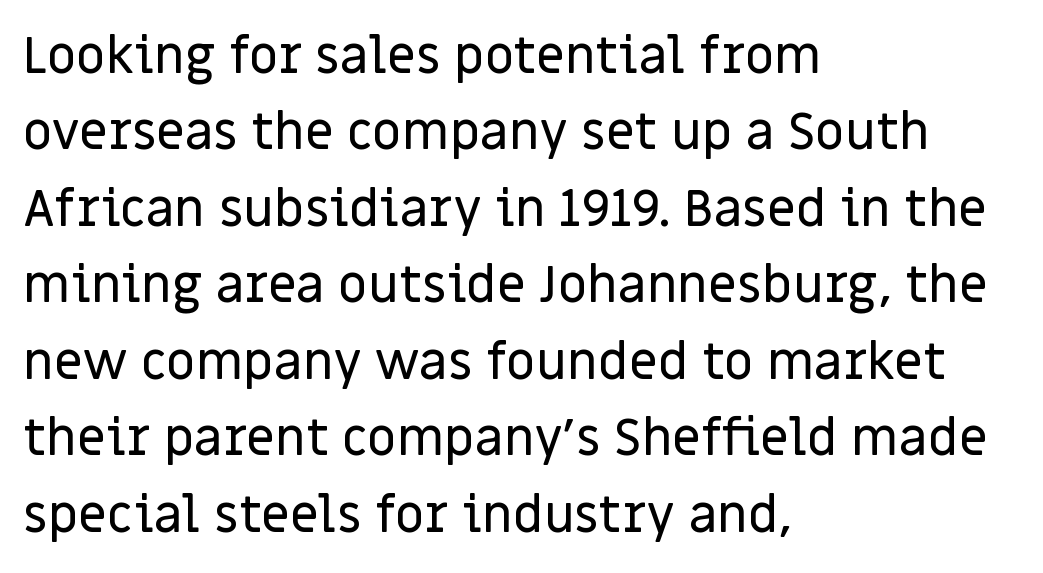
Every stem runs plumb, perpendicular to the baseline. Characters follow at the spacing the type designer built in. The space between consecutive lines is moderate. The glyphs are unaccompanied by any horizontal stroke below them. The designer went with a sans here, leaving each stem footless. The rendering uses natural spacing where letterforms have individual widths.
